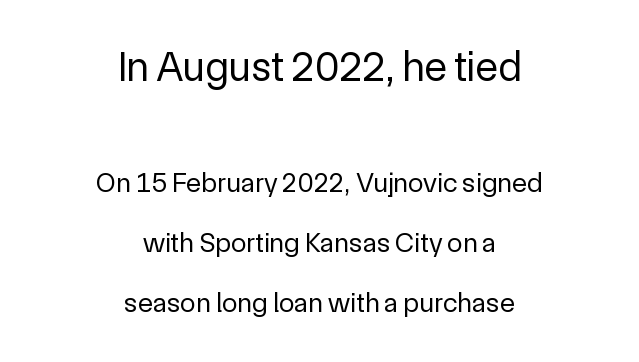
The image shows 42 px regular-weight sans-serif type, upright; set centered, loose line spacing (2.15x), normal letter spacing, not underlined; the first (top) block is 1.5x larger; a medium x-height.
